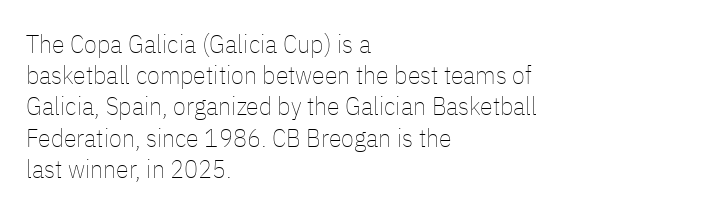
Q: Is the text bold? A: No.
Q: Is the text italic (slanted)? A: No, it is upright.
Q: Is the text underlined? A: No.
Q: How is the paragraph aligned? A: Left-aligned.
Q: Is the spacing between letters normal or unusually wide? A: Normal.
